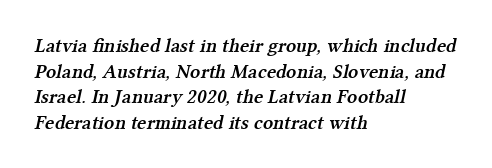
The image shows 20 px text type; set left-aligned, normal line spacing (1.28x), normal letter spacing, not underlined.
